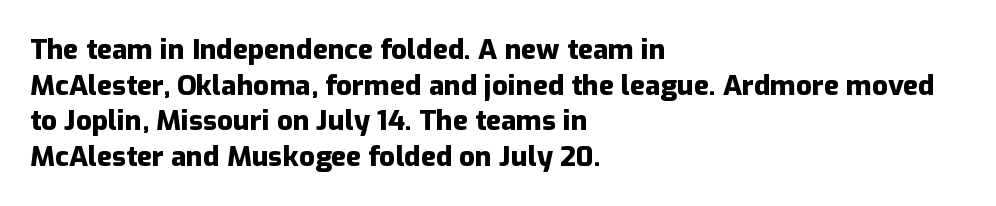
Q: Is the text bold? A: Yes.
Q: Is the text italic (slanted)? A: No, it is upright.
Q: Is the typeface a serif or a sans-serif typeface? A: Sans-serif.
Q: Is the text underlined? A: No.
Q: How is the paragraph aligned? A: Left-aligned.
Q: Is the spacing between letters normal or unusually wide? A: Normal.
Q: Is the spacing between lines tight, normal or loose? A: Normal.
Q: Width (condensed, normal, or wide)? A: Normal.
Q: Stroke contrast? A: Low.
Q: x-height? A: Medium.
Q: Monospaced? A: No.
